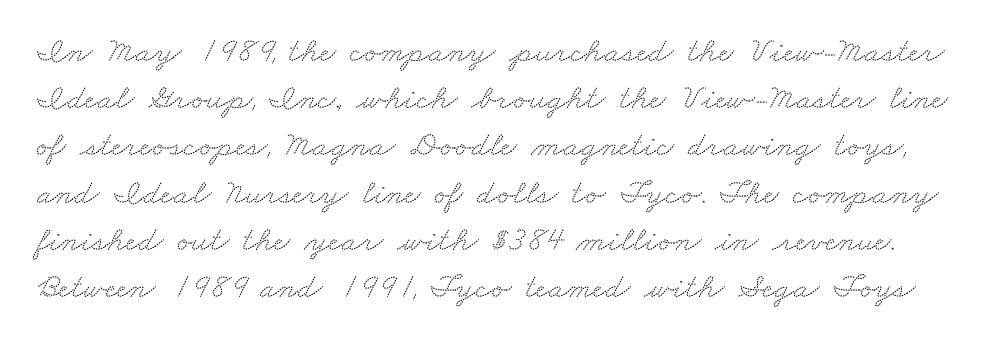
Each letter keeps its own natural width here, so spacing adapts to shape. Bare-footed words on every line. The type is set solid horizontally, with unmodified tracking. Observe the serifs anchoring each vertical stroke in this sample. Regular leading.
